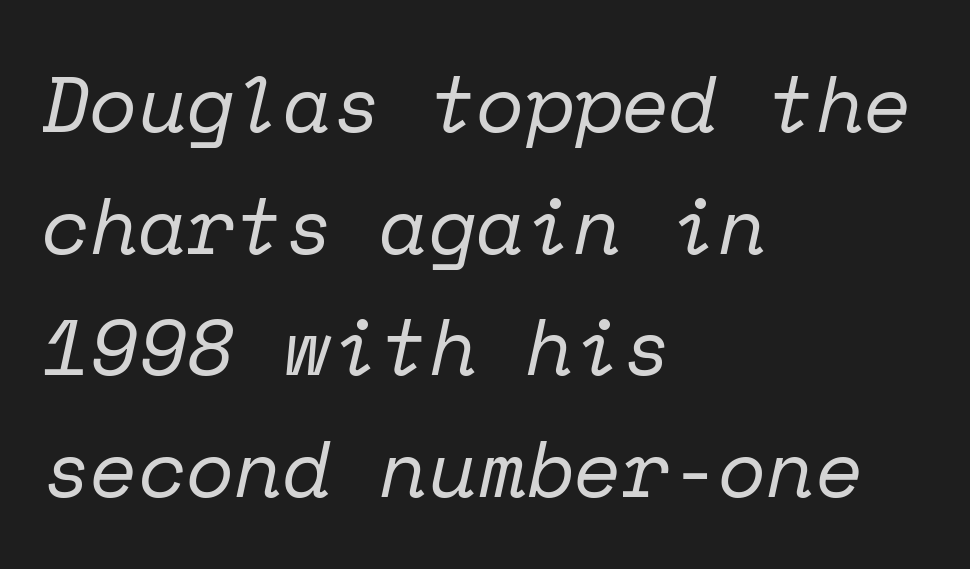
The image shows 79 px regular-weight serif type, italic (leaning right), monospaced; set left-aligned, normal line spacing (1.54x), normal letter spacing, not underlined; low stroke contrast and a medium x-height.
